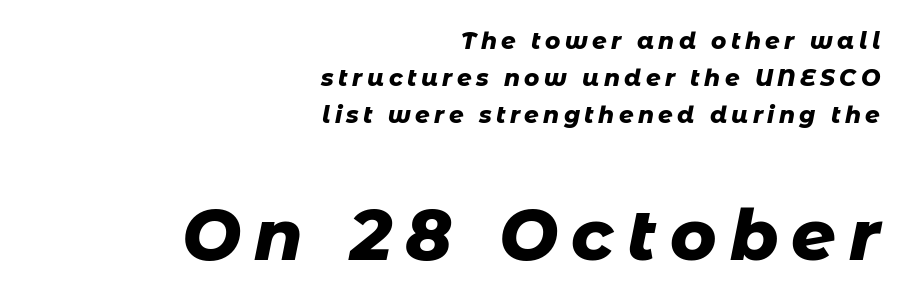
{"italic": "yes", "lean": "right", "slant_degrees": 11, "bold": "yes", "weight": "heavy", "width": "normal", "stroke_contrast": "low", "x_height": "medium", "monospaced": "no", "underline": "no", "align": "right", "line_spacing": "normal", "line_spacing_ratio": 1.6, "larger_block": "second", "size_ratio": 3.04, "glyph_px": 70}
